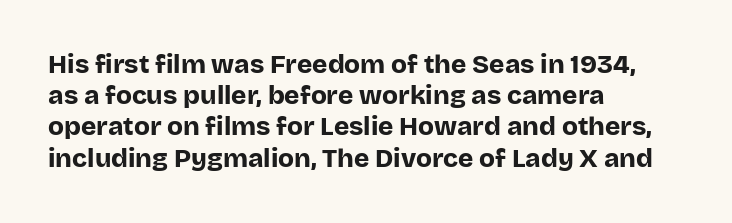
Q: Is the text bold? A: Yes.
Q: Is the text italic (slanted)? A: No, it is upright.
Q: Is the text underlined? A: No.
Q: How is the paragraph aligned? A: Left-aligned.
Q: Is the spacing between letters normal or unusually wide? A: Normal.
